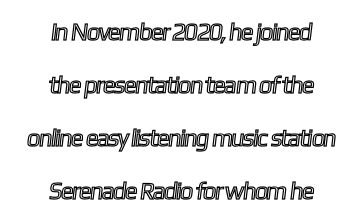
Q: Is the text underlined? A: No.
Q: How is the paragraph aligned? A: Centered.
Q: Is the spacing between letters normal or unusually wide? A: Normal.
Q: Is the spacing between lines tight, normal or loose? A: Loose.
